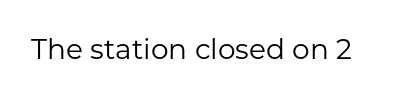
{"serif": "no", "italic": "no", "bold": "no", "weight": "regular", "width": "normal", "stroke_contrast": "low", "x_height": "medium", "monospaced": "no", "underline": "no", "letter_spacing": "normal", "letter_spacing_em": 0.0, "glyph_px": 28}
